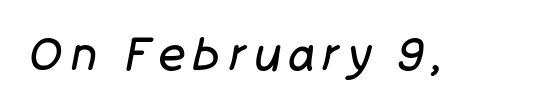
Q: Is the text bold? A: No.
Q: Is the text italic (slanted)? A: Yes, it leans right by about 11 degrees.
Q: Is the text underlined? A: No.
Q: Width (condensed, normal, or wide)? A: Normal.
Q: Stroke contrast? A: Low.
Q: x-height? A: Large.
Q: Monospaced? A: No.
